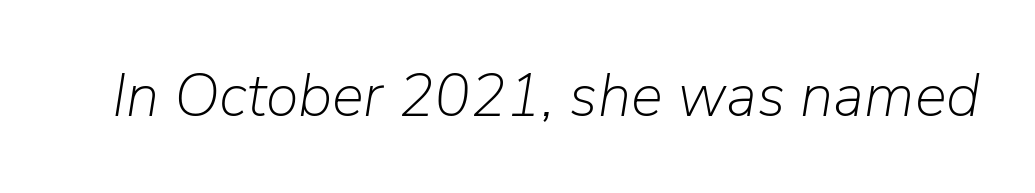
Q: Is the text bold? A: No.
Q: Is the text italic (slanted)? A: Yes, it leans right by about 9 degrees.
Q: Is the text underlined? A: No.
Q: Is the spacing between letters normal or unusually wide? A: Normal.
Q: Width (condensed, normal, or wide)? A: Normal.
Q: Stroke contrast? A: Low.
Q: x-height? A: Medium.
Q: Monospaced? A: No.
